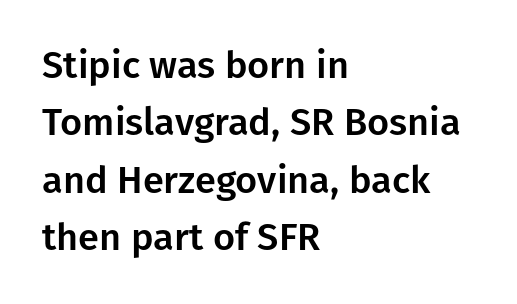
Q: Is the text italic (slanted)? A: No, it is upright.
Q: Is the typeface a serif or a sans-serif typeface? A: Sans-serif.
Q: Is the text underlined? A: No.
Q: How is the paragraph aligned? A: Left-aligned.
Q: Is the spacing between letters normal or unusually wide? A: Normal.
Q: Is the spacing between lines tight, normal or loose? A: Normal.
Q: Width (condensed, normal, or wide)? A: Normal.
Q: Stroke contrast? A: Low.
Q: x-height? A: Medium.
Q: Monospaced? A: No.
